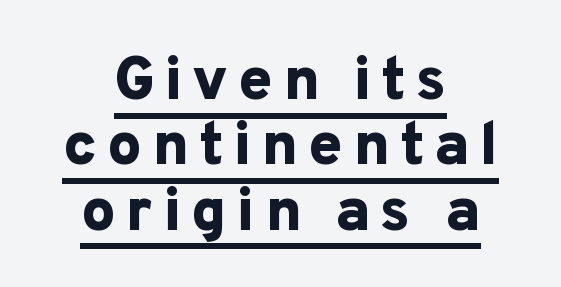
Q: Is the text bold? A: Yes.
Q: Is the text italic (slanted)? A: No, it is upright.
Q: Is the typeface a serif or a sans-serif typeface? A: Sans-serif.
Q: Is the text underlined? A: Yes.
Q: How is the paragraph aligned? A: Centered.
Q: Is the spacing between lines tight, normal or loose? A: Tight.
Q: Width (condensed, normal, or wide)? A: Normal.
Q: Stroke contrast? A: Low.
Q: x-height? A: Medium.
Q: Monospaced? A: No.
